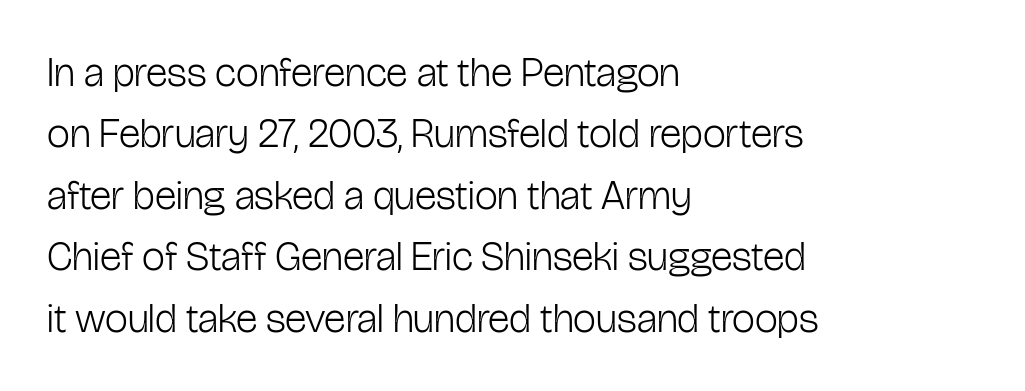
{"serif": "no", "italic": "no", "bold": "no", "weight": "light", "width": "condensed", "stroke_contrast": "low", "x_height": "medium", "monospaced": "no", "underline": "no", "align": "left", "line_spacing": "normal", "line_spacing_ratio": 1.5, "letter_spacing": "normal", "letter_spacing_em": 0.0, "glyph_px": 41}
